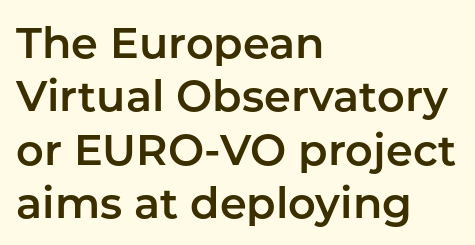
The image shows 43 px sans-serif type, upright; set left-aligned, line spacing 1.24x, normal letter spacing, not underlined; low stroke contrast and a medium x-height.
